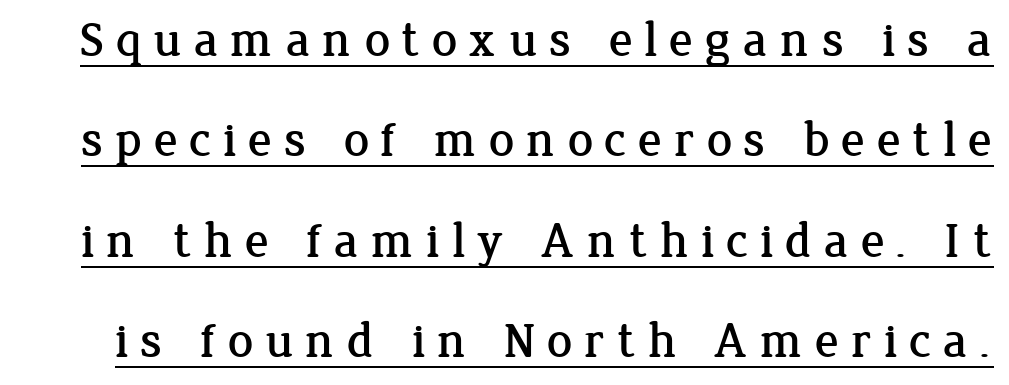
Tall strokes in this sample are plumb rather than angled. Is this a sans? No — the strokes have serifs. Like a heading marked for emphasis, these lines bear an underscore. Each new line begins a long way beneath the previous one.
